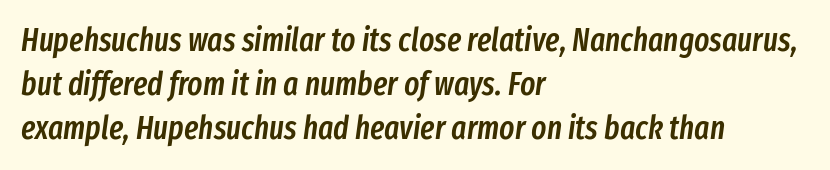
The image shows 32 px semibold, condensed type, italic (leaning right); set left-aligned, normal line spacing (1.38x), normal letter spacing, not underlined; low stroke contrast and a medium x-height.
